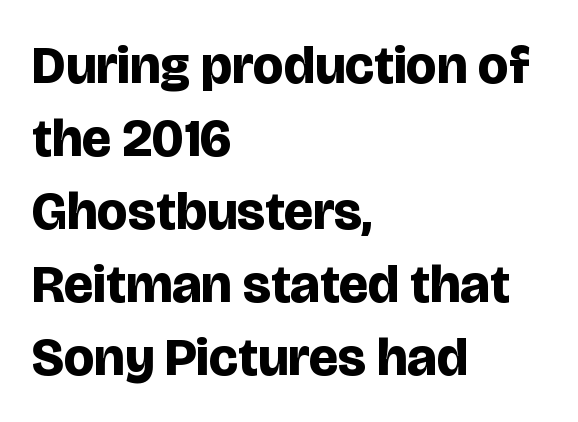
The image shows 54 px bold sans-serif type, upright; set left-aligned, normal line spacing (1.35x), normal letter spacing, not underlined; low stroke contrast and a large x-height.
